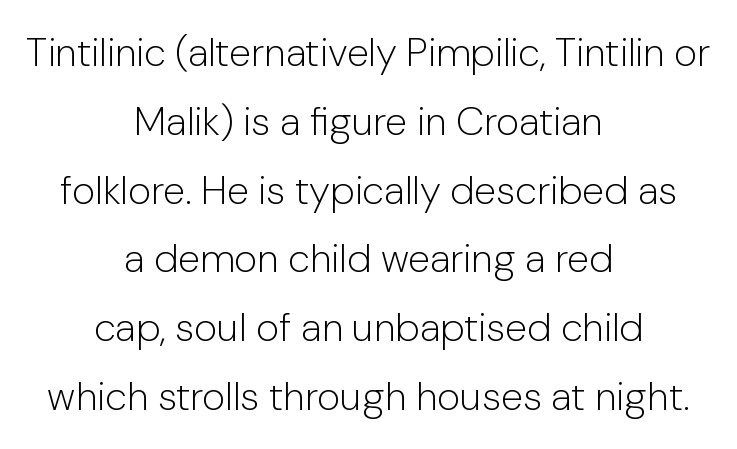
A typesetter would mark this as roman, not italic. Each stroke keeps to a modest, everyday thickness or less. Students, note that the glyphs here touch the page at normal intervals. A typesetter would label this face a sans.
